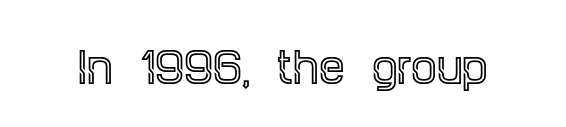
Q: Is the text italic (slanted)? A: No, it is upright.
Q: Is the typeface a serif or a sans-serif typeface? A: Serif.
Q: Is the text underlined? A: No.
Q: Is the spacing between letters normal or unusually wide? A: Normal.
Q: Width (condensed, normal, or wide)? A: Condensed.
Q: x-height? A: Large.
Q: Monospaced? A: No.
